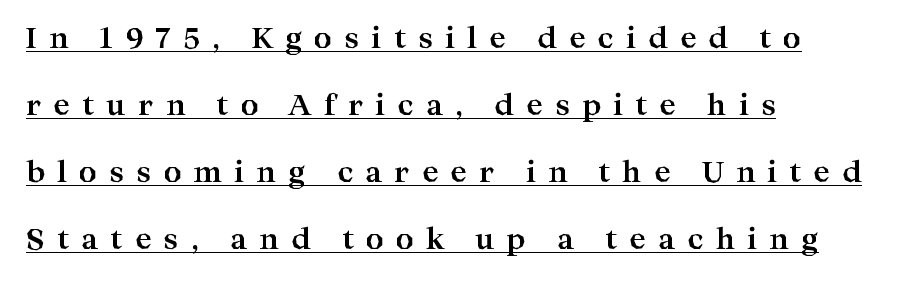
This sample has the flowing, uneven cadence of proportional lettering. Underline: present. Loose tracking; the words dissolve into strings of separated letters. In terms of posture, this sample is upright.
